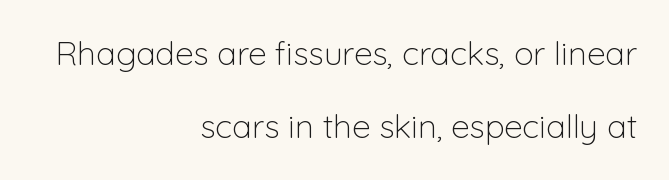
{"serif": "no", "italic": "no", "bold": "no", "weight": "light", "width": "normal", "stroke_contrast": "low", "x_height": "medium", "monospaced": "no", "underline": "no", "align": "right", "line_spacing": "loose", "line_spacing_ratio": 2.22, "letter_spacing": "normal", "letter_spacing_em": 0.0, "glyph_px": 33}
